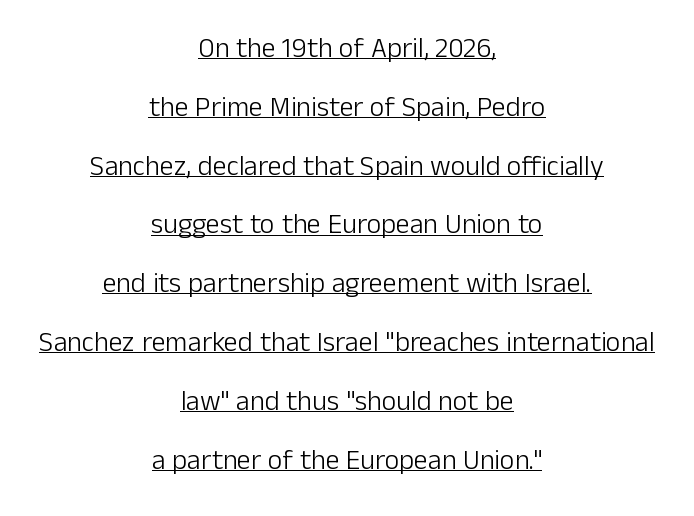
{"serif": "no", "italic": "no", "bold": "no", "weight": "light", "width": "normal", "stroke_contrast": "low", "x_height": "medium", "monospaced": "no", "underline": "yes", "align": "center", "line_spacing": "loose", "line_spacing_ratio": 2.1, "letter_spacing": "normal", "letter_spacing_em": 0.0, "glyph_px": 28}
